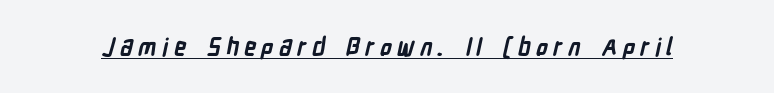
{"bold": "yes", "underline": "yes", "letter_spacing": "wide", "letter_spacing_em": 0.22, "glyph_px": 24}
